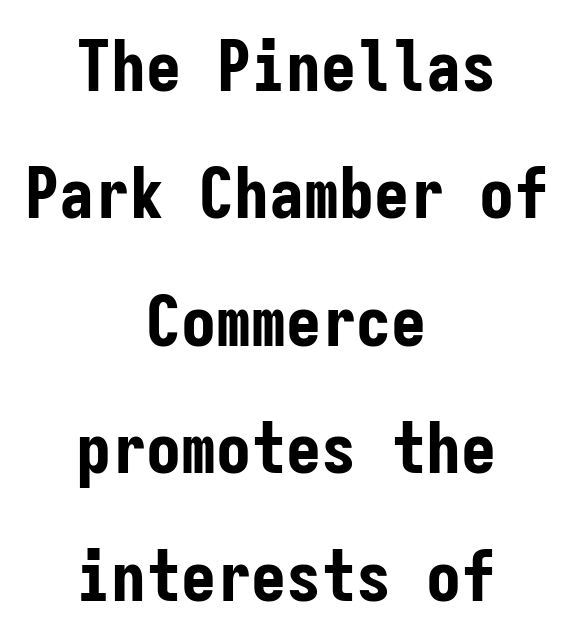
The image shows 70 px bold, condensed sans-serif type, upright, monospaced; set centered, line spacing 1.82x, normal letter spacing, not underlined; low stroke contrast and a medium x-height.
